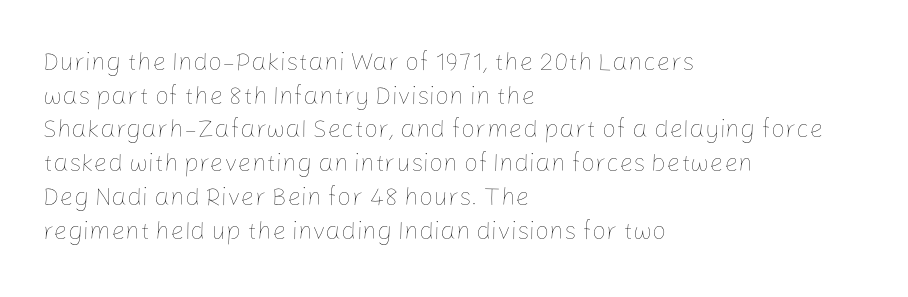
Honestly, there is no underline to notice here at all. When letters stand straight like this, we call the style roman or upright. The passage shown stacks its lines at a standard gap. Horizontal alignment here is leftward, the default for most running prose. Ink coverage per letter is moderate at most.
